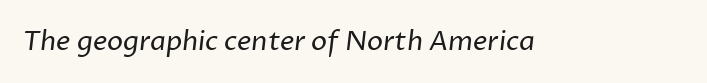
The image shows 27 px text type; set normal letter spacing, not underlined.
